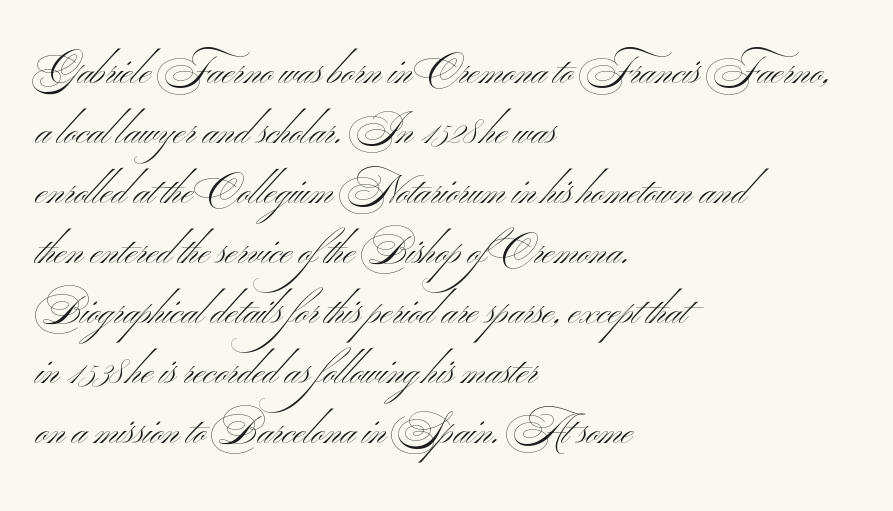
Typeset ragged right — the left edge is the straight one. The rows are spaced the way most documents space them. Decoration check: the copy has no underline. These lines are rendered in a variable-pitch font.
